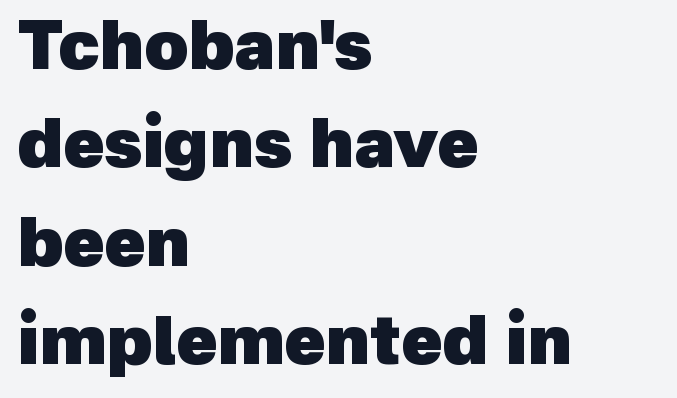
Q: Is the text bold? A: Yes.
Q: Is the typeface a serif or a sans-serif typeface? A: Sans-serif.
Q: Is the text underlined? A: No.
Q: How is the paragraph aligned? A: Left-aligned.
Q: Is the spacing between letters normal or unusually wide? A: Normal.
Q: Is the spacing between lines tight, normal or loose? A: Normal.
Q: Width (condensed, normal, or wide)? A: Normal.
Q: x-height? A: Medium.
Q: Monospaced? A: No.
